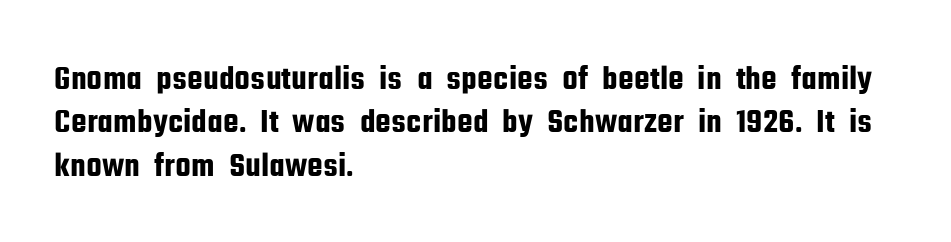
The image shows 35 px condensed sans-serif type, upright; set left-aligned, line spacing 1.24x, normal letter spacing, not underlined; low stroke contrast and a medium x-height.
